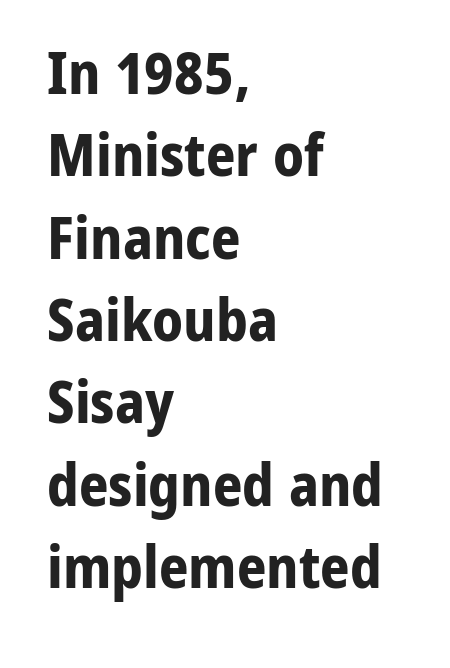
{"serif": "no", "italic": "no", "bold": "yes", "weight": "bold", "width": "normal", "stroke_contrast": "low", "x_height": "medium", "monospaced": "no", "underline": "no", "align": "left", "line_spacing": "normal", "line_spacing_ratio": 1.42, "letter_spacing": "normal", "letter_spacing_em": 0.0, "glyph_px": 58}
